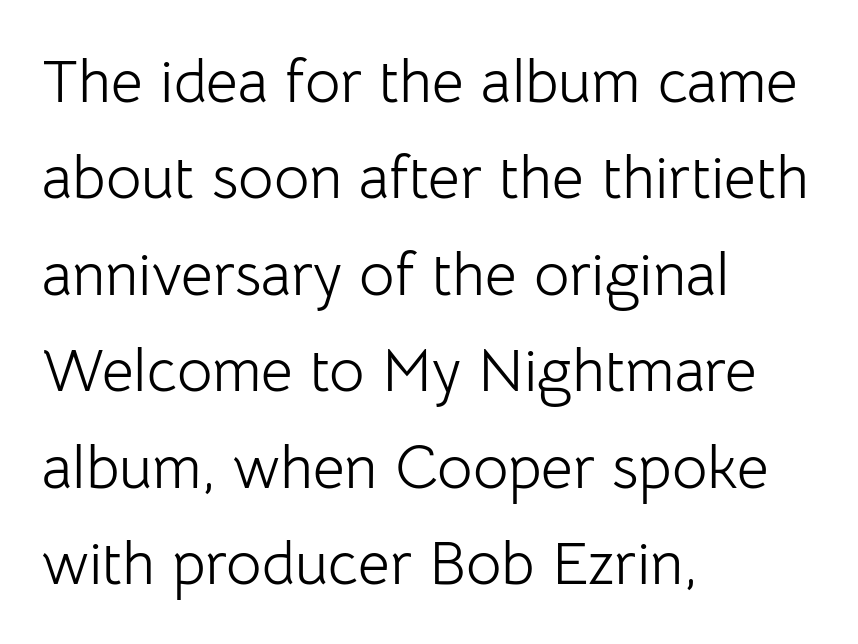
{"serif": "no", "italic": "no", "bold": "no", "weight": "light", "width": "normal", "stroke_contrast": "low", "x_height": "medium", "monospaced": "no", "underline": "no", "align": "left", "line_spacing": "normal", "line_spacing_ratio": 1.58, "letter_spacing": "normal", "letter_spacing_em": 0.0, "glyph_px": 61}
